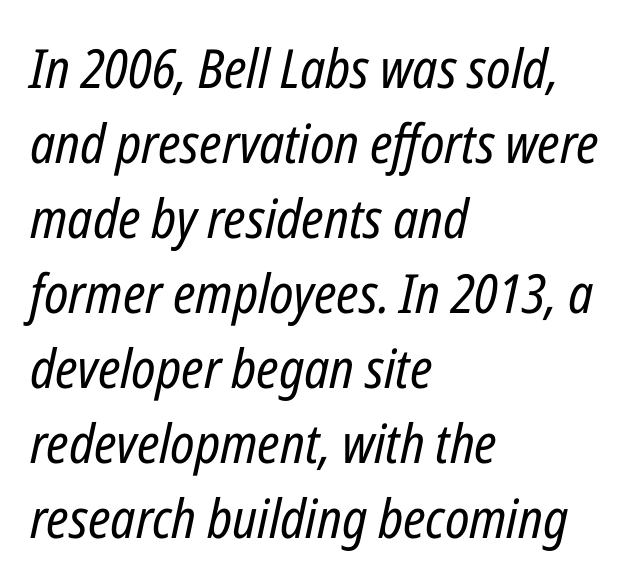
Q: Is the text bold? A: No.
Q: Is the text italic (slanted)? A: Yes, it leans right by about 12 degrees.
Q: Is the text underlined? A: No.
Q: How is the paragraph aligned? A: Left-aligned.
Q: Is the spacing between letters normal or unusually wide? A: Normal.
Q: Is the spacing between lines tight, normal or loose? A: Normal.
Q: Width (condensed, normal, or wide)? A: Condensed.
Q: Stroke contrast? A: Low.
Q: x-height? A: Medium.
Q: Monospaced? A: No.
